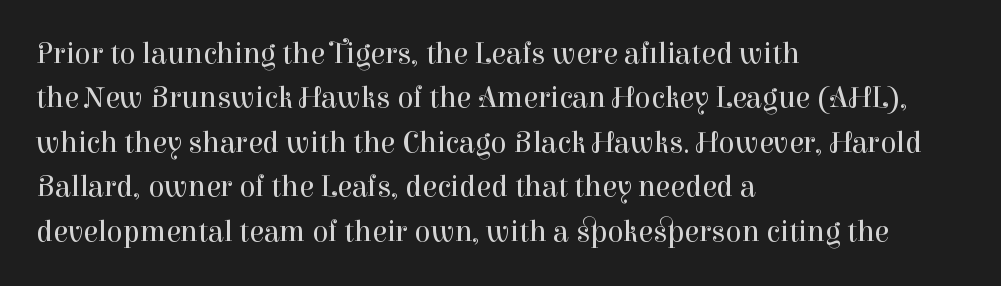
The image shows 30 px regular-weight serif type, upright; set left-aligned, normal line spacing (1.48x), normal letter spacing, not underlined; high stroke contrast and a medium x-height.
